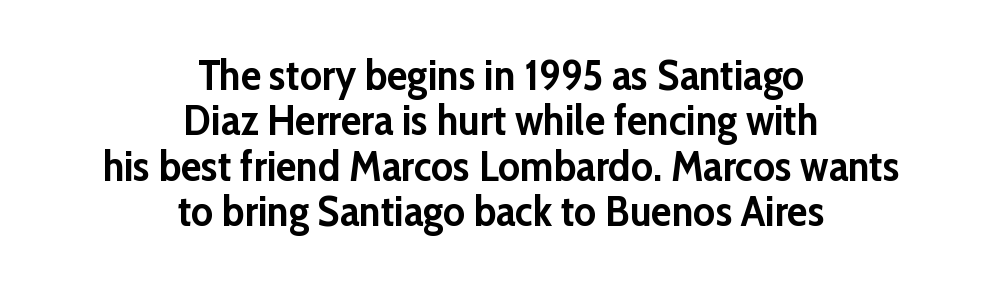
This sample uses plain, unmodified letter spacing. Every character sits straight up, as roman type does. Are there feet on the stems? There aren't — it's a sans. As a designer I'd log this as weight 700, bold. These lines stack symmetrically, like a column narrowing and widening about its center.
